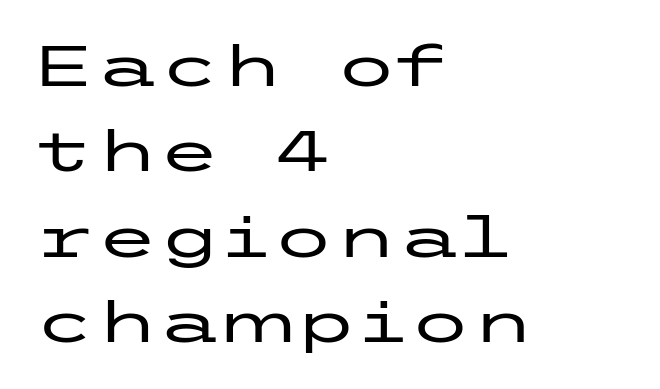
The image shows 57 px wide sans-serif type, upright; set left-aligned, normal line spacing (1.5x), normal letter spacing, not underlined; low stroke contrast and a medium x-height.
